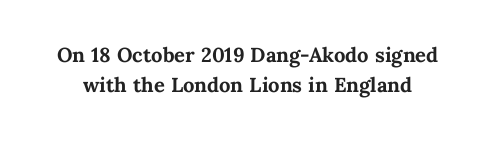
Characters remain perfectly vertical along every line. Notice how descenders almost collide with the ascenders below — that's tight leading. Lines of text with bare space underneath. Does the weight exceed regular? Yes, all the way to bold. This rendering leaves character spacing at its baseline value.
